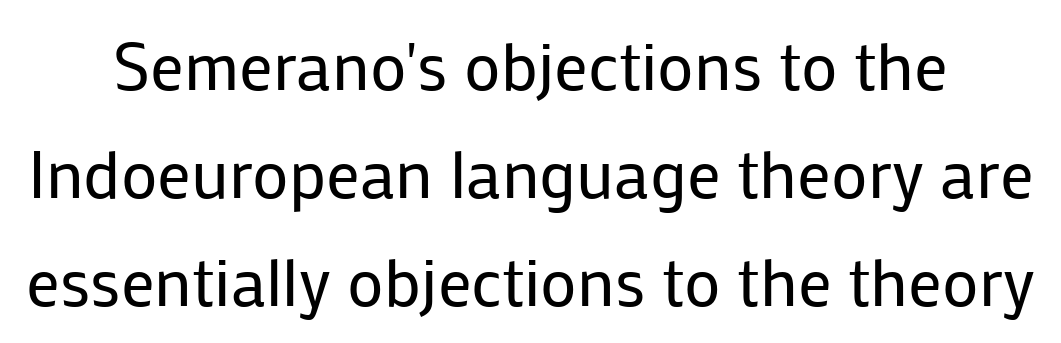
Q: Is the text bold? A: No.
Q: Is the text italic (slanted)? A: No, it is upright.
Q: Is the typeface a serif or a sans-serif typeface? A: Sans-serif.
Q: Is the text underlined? A: No.
Q: Is the spacing between letters normal or unusually wide? A: Normal.
Q: Is the spacing between lines tight, normal or loose? A: Normal.
Q: Width (condensed, normal, or wide)? A: Normal.
Q: Stroke contrast? A: Low.
Q: x-height? A: Medium.
Q: Monospaced? A: No.
